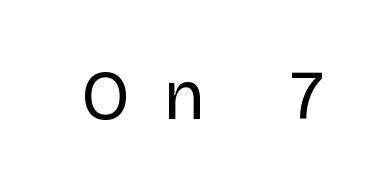
The image shows 70 px regular-weight sans-serif type, upright; set unusually wide letter spacing (+0.48 em), not underlined; low stroke contrast and a large x-height.
